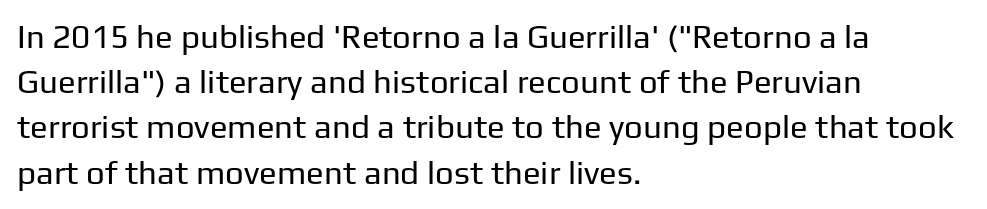
Varying glyph widths throughout — classic text-font behaviour. Underline: absent. The line texture is even and compact thanks to regular tracking. Does the type have serifs? No, each stem ends abruptly. What's the leading like? Ordinary, nothing unusual.
